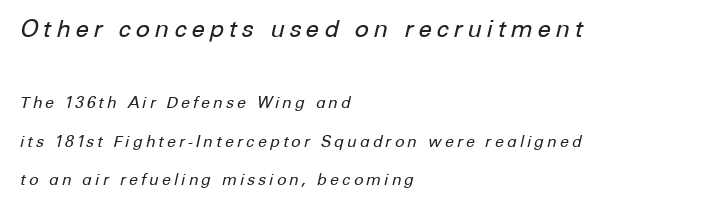
The baseline area is clear. Left-aligned paragraph, ragged on the right. Each new line begins a long way beneath the previous one. Vertical stems look standard width or narrower in stroke. Designer's note — italics engaged.
